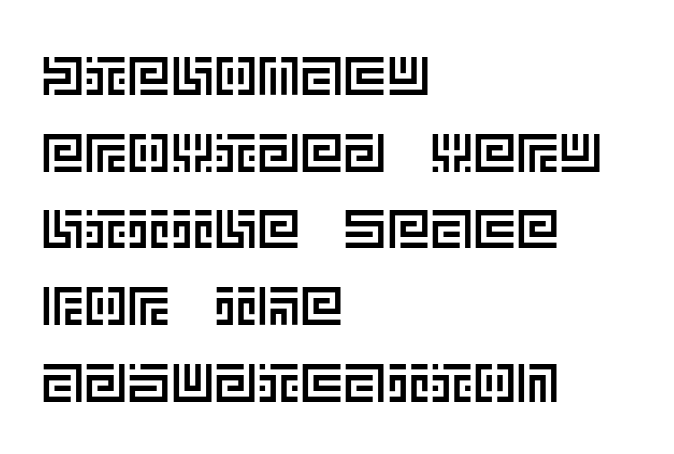
Quick note: interline space is typical. Teacher's note: observe the even left margin — that is flush-left alignment. A typesetter would mark this as roman, not italic. Underline: absent. Each word holds together tightly as a unit, with standard inter-letter gaps.
